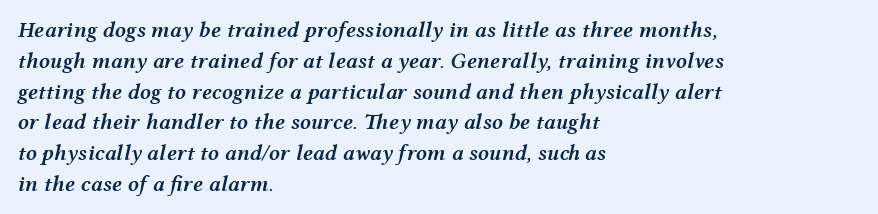
Q: Is the text bold? A: Semi-bold.
Q: Is the text italic (slanted)? A: Yes, it leans right by about 12 degrees.
Q: Is the text underlined? A: No.
Q: How is the paragraph aligned? A: Left-aligned.
Q: Is the spacing between letters normal or unusually wide? A: Normal.
Q: Is the spacing between lines tight, normal or loose? A: Normal.
